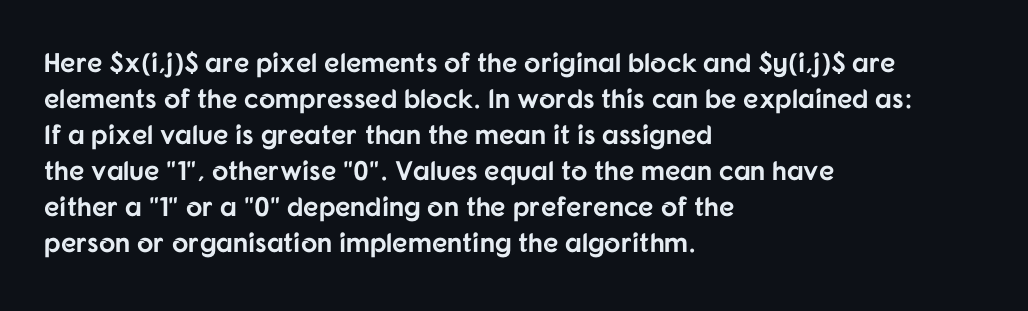
The image shows 27 px bold type, upright; set left-aligned, normal line spacing (1.33x), normal letter spacing, not underlined.
